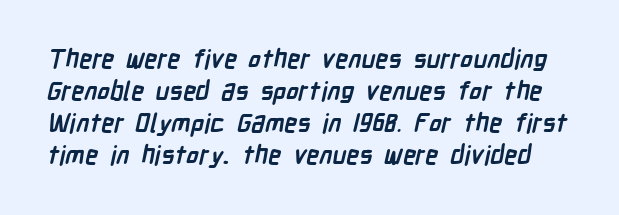
Any mark beneath the type? The region is blank. The characters look thick and weighty, a clear bold. There is no visible air inserted between adjacent glyphs.
